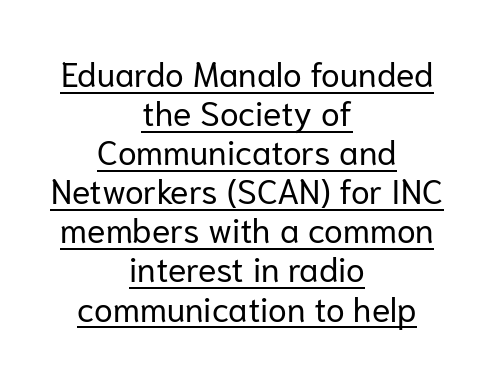
Q: Is the text bold? A: No.
Q: Is the text italic (slanted)? A: No, it is upright.
Q: Is the typeface a serif or a sans-serif typeface? A: Sans-serif.
Q: Is the text underlined? A: Yes.
Q: How is the paragraph aligned? A: Centered.
Q: Is the spacing between letters normal or unusually wide? A: Normal.
Q: Is the spacing between lines tight, normal or loose? A: Tight.
Q: Width (condensed, normal, or wide)? A: Normal.
Q: Stroke contrast? A: Low.
Q: x-height? A: Medium.
Q: Monospaced? A: No.
